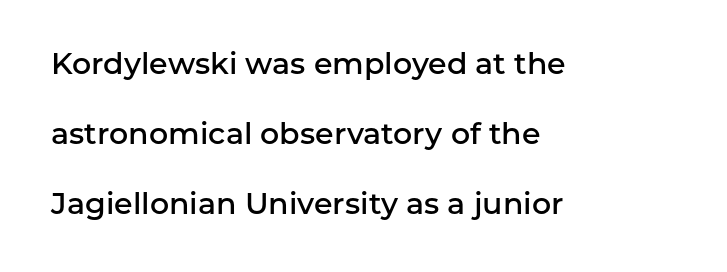
Q: Is the text bold? A: Semi-bold.
Q: Is the text italic (slanted)? A: No, it is upright.
Q: Is the typeface a serif or a sans-serif typeface? A: Sans-serif.
Q: Is the text underlined? A: No.
Q: How is the paragraph aligned? A: Left-aligned.
Q: Is the spacing between letters normal or unusually wide? A: Normal.
Q: Is the spacing between lines tight, normal or loose? A: Loose.
Q: Width (condensed, normal, or wide)? A: Normal.
Q: Stroke contrast? A: Low.
Q: x-height? A: Medium.
Q: Monospaced? A: No.
